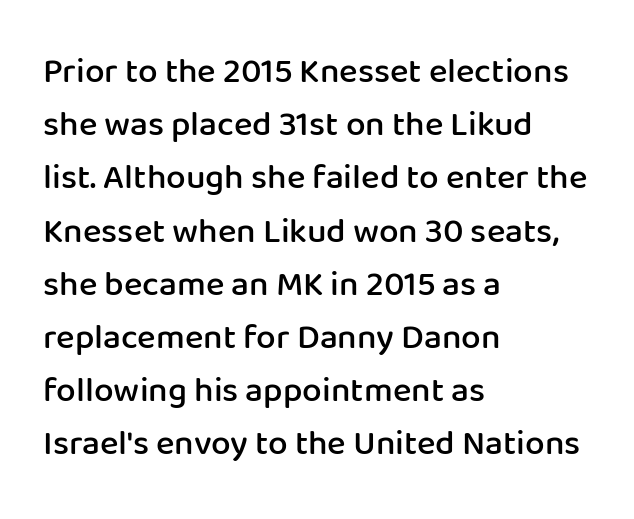
In terms of letterspacing, this is plain default setting. Does the weight exceed regular? Yes, but only to semibold. Lines of text with bare space underneath. Letterform terminals end flat and unadorned throughout the passage.
